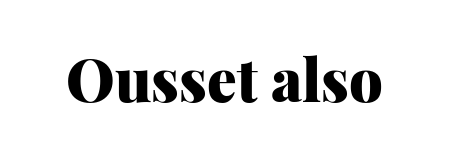
Little horizontal feet cap the strokes, marking this as serif type. This rendering leaves character spacing at its baseline value. Italic: no, the glyphs are upright roman. Strokes here are thick enough to call this a true bold.
